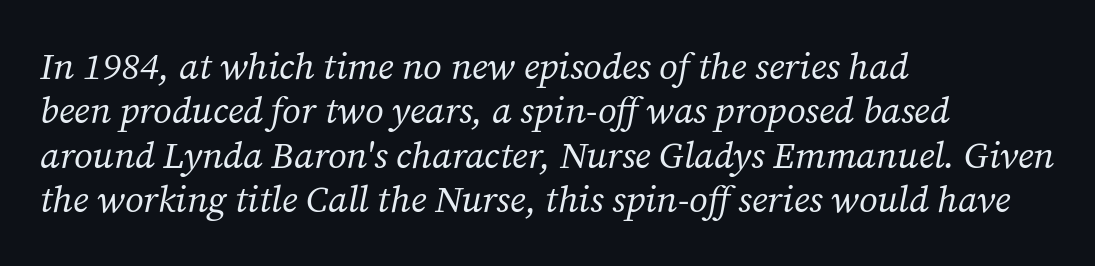
Descenders are the only things crossing below the line. Alignment: flush left. The font is comparable to plain body text, perhaps lighter. Are there feet on the stems? There are — it's a serif. Style check: oblique. No extra tracking has been applied to these lines.
